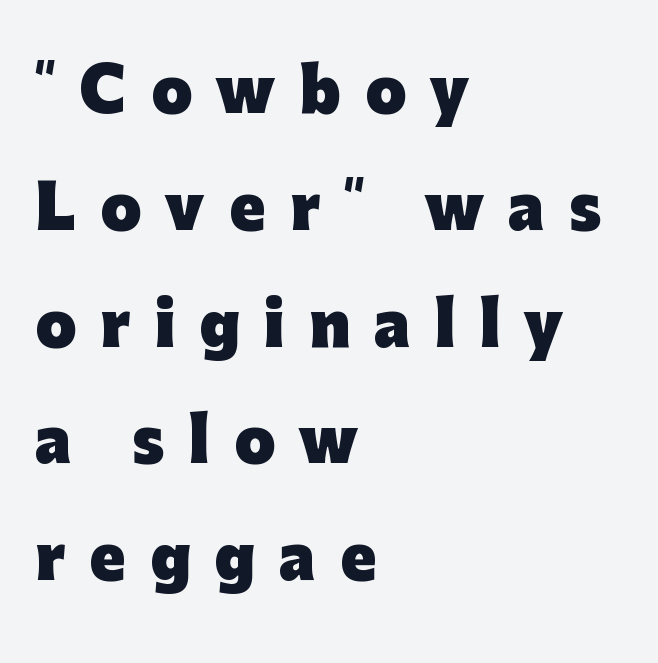
Q: Is the text bold? A: Yes.
Q: Is the text italic (slanted)? A: No, it is upright.
Q: Is the typeface a serif or a sans-serif typeface? A: Sans-serif.
Q: Is the text underlined? A: No.
Q: How is the paragraph aligned? A: Left-aligned.
Q: Is the spacing between letters normal or unusually wide? A: Unusually wide.
Q: Is the spacing between lines tight, normal or loose? A: Loose.
Q: Width (condensed, normal, or wide)? A: Normal.
Q: Stroke contrast? A: Low.
Q: x-height? A: Medium.
Q: Monospaced? A: No.
